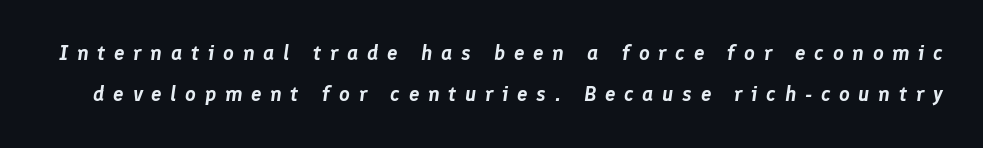
Letters rest on an invisible, unmarked baseline. In terms of leading, this rendering errs on the spacious side. The text carries the slant typical of an italic or oblique font. The passage shown has open, widely tracked lettering throughout.
